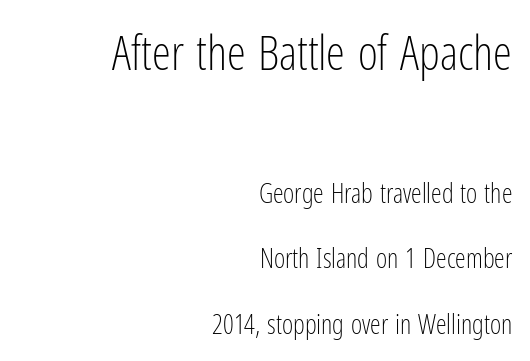
You could not count columns in this text — the font is proportionally spaced. Compared with a flush-left layout, this one pins lines to the opposite, right side. Larger block? The one above; the one below is distinctly smaller. Unbolded letterforms with no extra heft.
